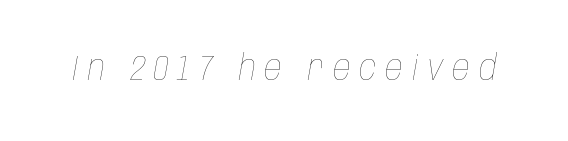
How are the letters spaced? Widely, with obvious added tracking. Rendered with sloped, italic letterforms. Letters rest on an invisible, unmarked baseline. Here the designer chose a conventional face with non-uniform glyph widths. Stems here are at most as thick as an everyday book face.
